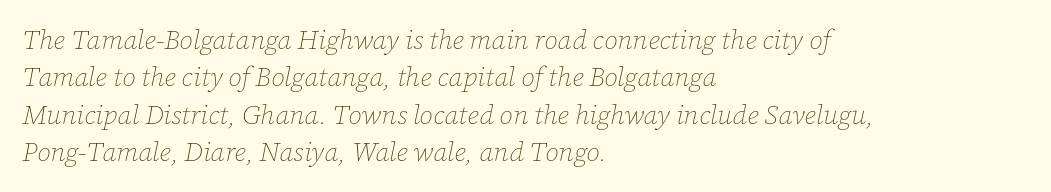
{"italic": "yes", "lean": "right", "slant_degrees": 12, "bold": "no", "underline": "no", "align": "left", "line_spacing": "normal", "line_spacing_ratio": 1.38, "letter_spacing": "normal", "letter_spacing_em": 0.0, "glyph_px": 27}
